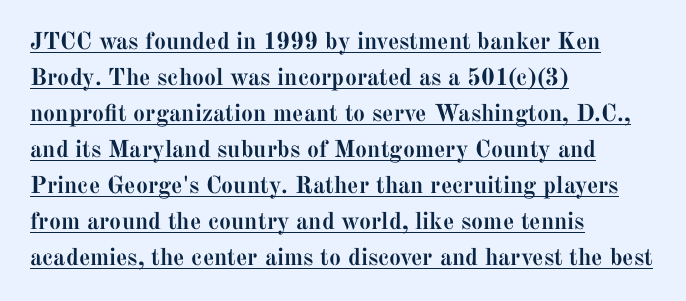
{"italic": "no", "bold": "yes", "underline": "yes", "align": "left", "line_spacing": "normal", "line_spacing_ratio": 1.5, "letter_spacing": "normal", "letter_spacing_em": 0.0, "glyph_px": 24}
